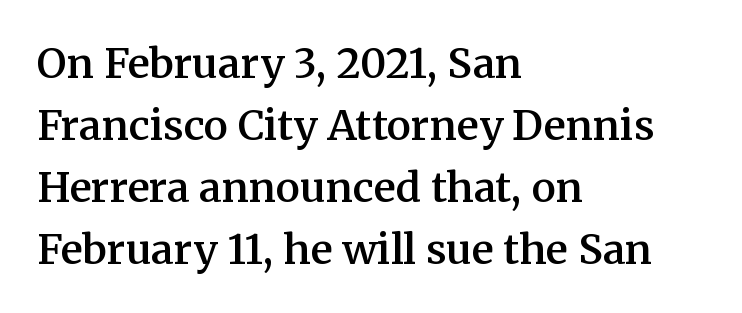
The passage shown is typed in a proportional face where columns would drift. The leading is moderate, giving the passage an even texture. Set as a demibold, roughly 600 on the weight scale. Nothing unusual about the tracking: characters are spaced as the font intends.
